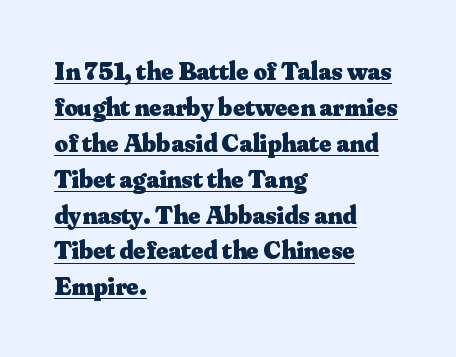
{"italic": "no", "bold": "yes", "underline": "yes", "align": "left", "line_spacing": "normal", "line_spacing_ratio": 1.38, "letter_spacing": "normal", "letter_spacing_em": 0.0, "glyph_px": 26}
